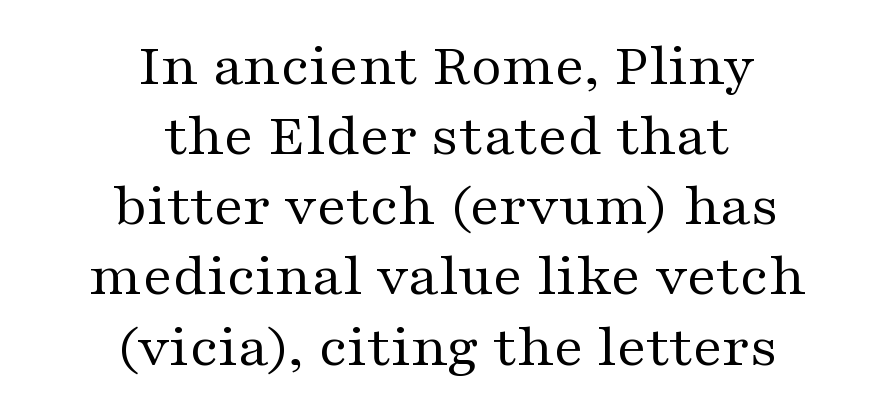
The image shows 61 px regular-weight, wide serif type, upright; set centered, tight line spacing (1.15x), normal letter spacing, not underlined; medium stroke contrast and a medium x-height.
